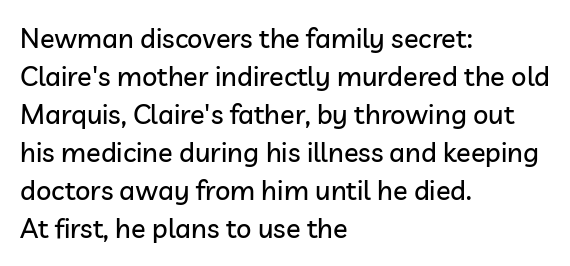
{"italic": "no", "underline": "no", "align": "left", "line_spacing": "normal", "line_spacing_ratio": 1.41, "letter_spacing": "normal", "letter_spacing_em": 0.0, "glyph_px": 27}
